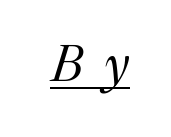
The gaps between neighbouring characters are conspicuously large. Yep, that's italic — everything's leaning. The rendering uses the underline text-decoration. Look at the bottom of the vertical strokes: they flare into serifs here.
